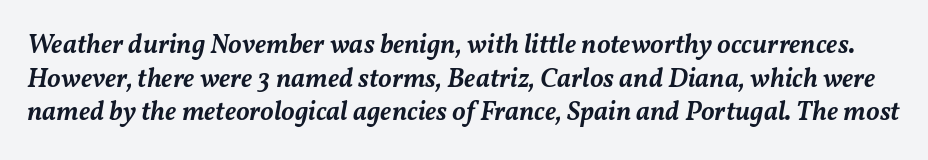
Q: Is the text bold? A: Semi-bold.
Q: Is the text italic (slanted)? A: Yes, it leans right by about 11 degrees.
Q: Is the text underlined? A: No.
Q: Is the spacing between letters normal or unusually wide? A: Normal.
Q: Is the spacing between lines tight, normal or loose? A: Normal.
